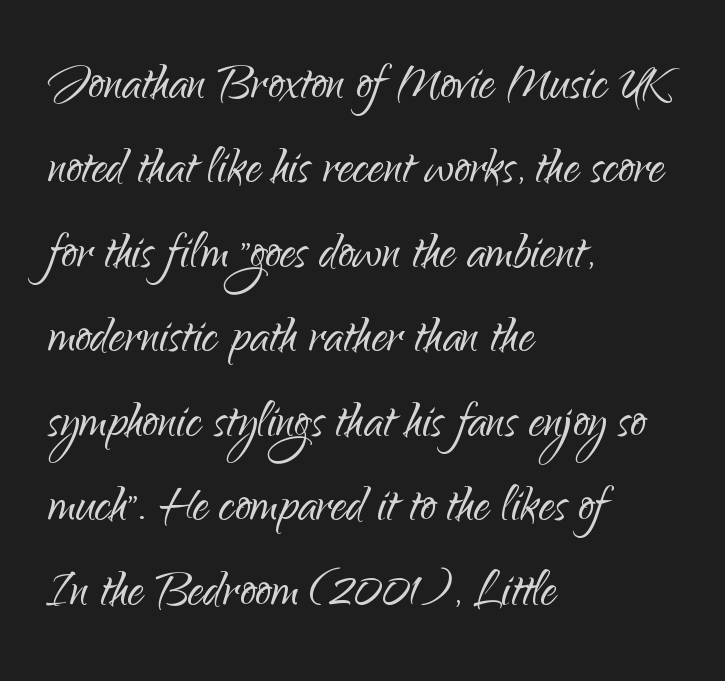
Q: Is the text bold? A: No.
Q: Is the text italic (slanted)? A: Yes.
Q: Is the typeface a serif or a sans-serif typeface? A: Sans-serif.
Q: Is the text underlined? A: No.
Q: How is the paragraph aligned? A: Left-aligned.
Q: Is the spacing between letters normal or unusually wide? A: Normal.
Q: Is the spacing between lines tight, normal or loose? A: Normal.
Q: Width (condensed, normal, or wide)? A: Normal.
Q: Stroke contrast? A: Low.
Q: x-height? A: Small.
Q: Monospaced? A: No.
